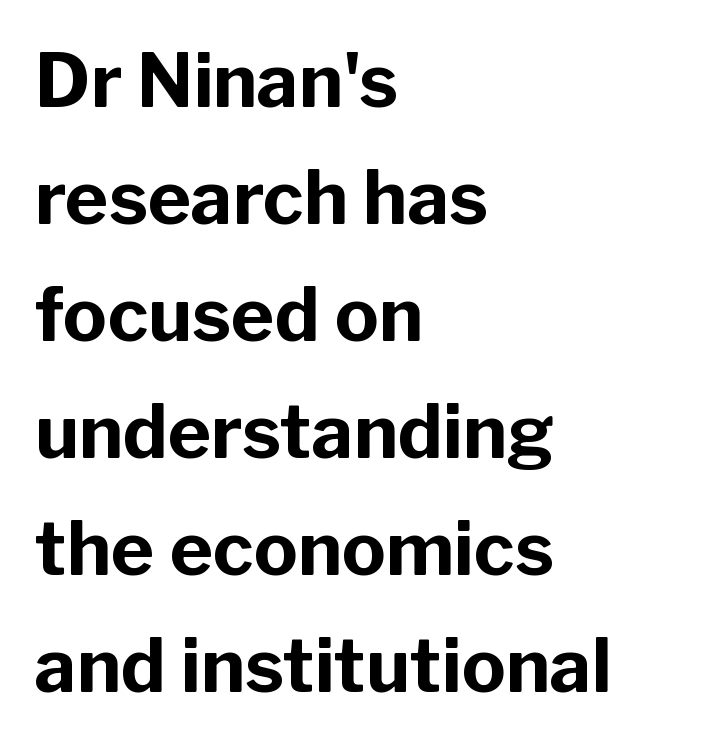
Q: Is the text bold? A: Yes.
Q: Is the text italic (slanted)? A: No, it is upright.
Q: Is the typeface a serif or a sans-serif typeface? A: Sans-serif.
Q: Is the text underlined? A: No.
Q: How is the paragraph aligned? A: Left-aligned.
Q: Is the spacing between letters normal or unusually wide? A: Normal.
Q: Is the spacing between lines tight, normal or loose? A: Normal.
Q: Width (condensed, normal, or wide)? A: Normal.
Q: Stroke contrast? A: Low.
Q: x-height? A: Medium.
Q: Monospaced? A: No.
